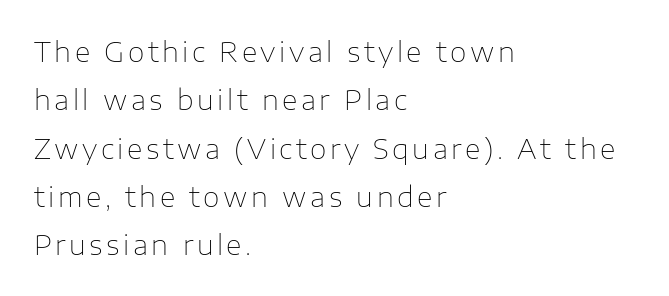
The letters stand upright; this is a roman face. Weight: in the light-to-regular range. Honestly, there is no underline to notice here at all. Line beginnings align vertically; line endings do not.
